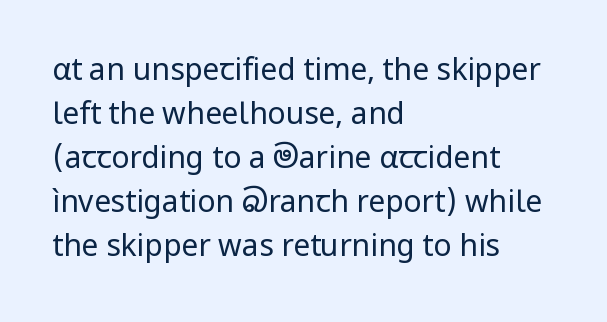
The cut favours lightness, reaching ordinary text weight at its darkest. These lines are rendered in a variable-pitch font. Short note: letters normally spaced. The area under the type is left untouched. The font family rendered here belongs to the sans-serif group.
